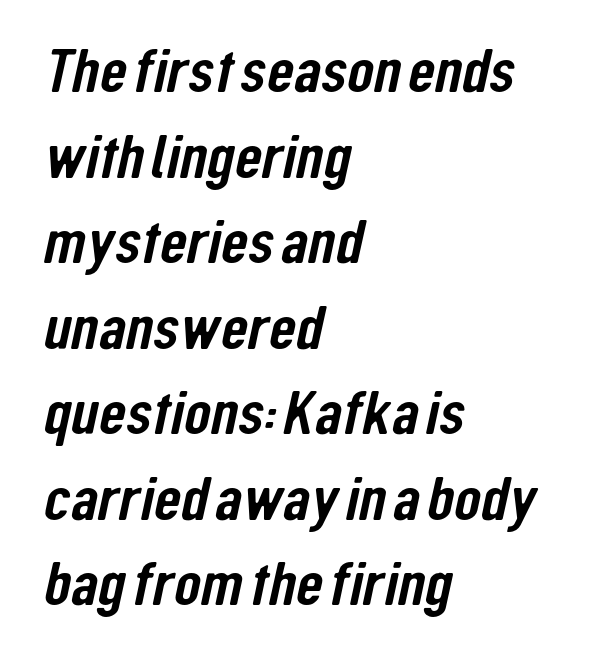
Glyph-to-glyph distance matches everyday printed text. Rows of type keep a routine distance in the vertical direction. The specimen omits any rule beneath the text block's lines. The designer went with a sans here, leaving each stem footless. These lines stack with their left ends in a neat column.
